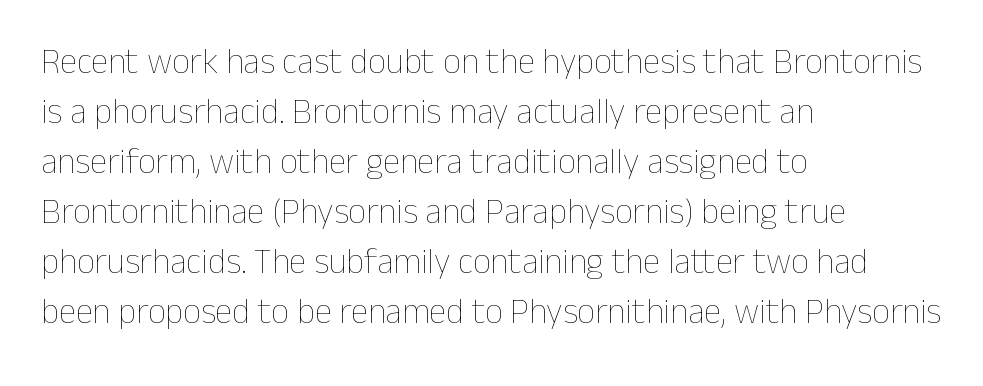
The text block is weighted toward the left margin, trailing off unevenly rightward. A quiet, ordinary-to-light weight characterises the typeface. Note the varied advance widths — an 'i' is clearly narrower than an 'm'. Unmarked baselines from the first word to the last. In terms of leading, this rendering sits right in the middle.
